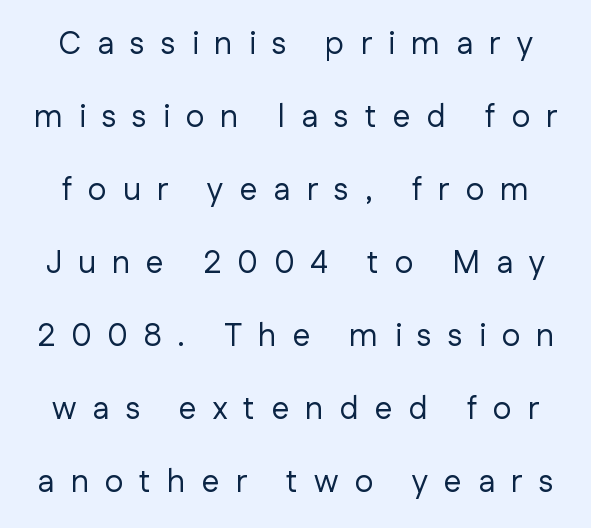
Q: Is the text bold? A: No.
Q: Is the text italic (slanted)? A: No, it is upright.
Q: Is the typeface a serif or a sans-serif typeface? A: Sans-serif.
Q: Is the text underlined? A: No.
Q: Is the spacing between letters normal or unusually wide? A: Unusually wide.
Q: Is the spacing between lines tight, normal or loose? A: Loose.
Q: Width (condensed, normal, or wide)? A: Normal.
Q: Stroke contrast? A: Low.
Q: x-height? A: Medium.
Q: Monospaced? A: No.
